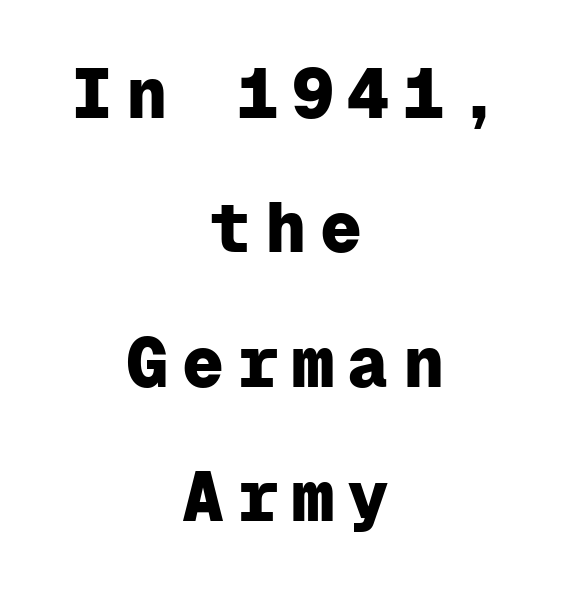
These lines stack symmetrically, like a column narrowing and widening about its center. The zone under the glyphs is completely vacant. Notice how the stems are strictly vertical — no italics here. To sum up the face: it is a sans, with no serifs. Every letter is thick-stroked: bold, no question. The rendering uses typewriter-style spacing with identical character cells.
